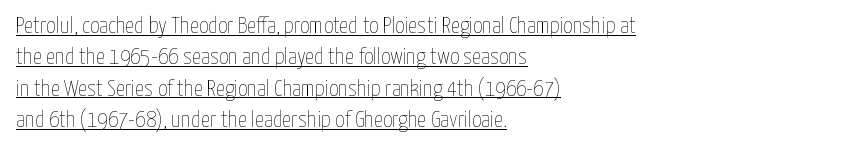
{"italic": "no", "bold": "no", "underline": "yes", "align": "left", "line_spacing": "normal", "line_spacing_ratio": 1.36, "letter_spacing": "normal", "letter_spacing_em": 0.0, "glyph_px": 23}
